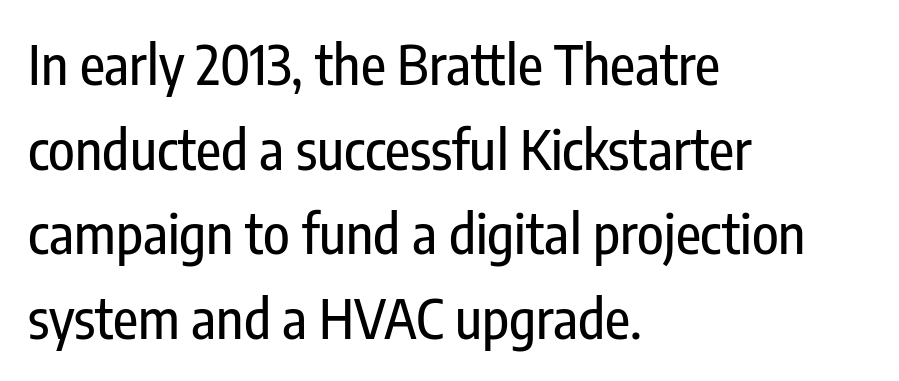
{"serif": "no", "italic": "no", "width": "condensed", "stroke_contrast": "low", "x_height": "medium", "monospaced": "no", "underline": "no", "align": "left", "line_spacing": "normal", "line_spacing_ratio": 1.54, "letter_spacing": "normal", "letter_spacing_em": 0.0, "glyph_px": 55}
